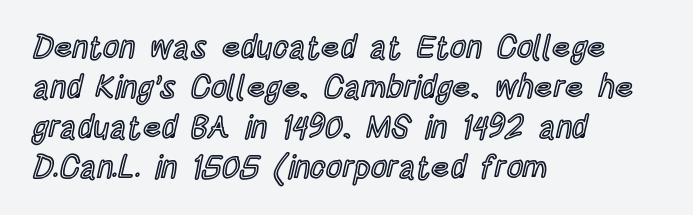
{"width": "condensed", "x_height": "large", "monospaced": "no", "underline": "no", "align": "left", "line_spacing": "normal", "line_spacing_ratio": 1.25, "letter_spacing": "normal", "letter_spacing_em": 0.0, "glyph_px": 32}
